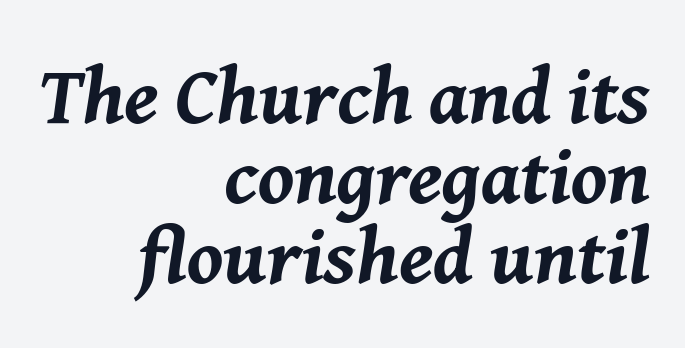
{"italic": "yes", "lean": "right", "slant_degrees": 8, "bold": "yes", "weight": "bold", "width": "normal", "stroke_contrast": "medium", "x_height": "medium", "monospaced": "no", "underline": "no", "align": "right", "line_spacing": "tight", "line_spacing_ratio": 1.0, "letter_spacing": "normal", "letter_spacing_em": 0.0, "glyph_px": 80}
